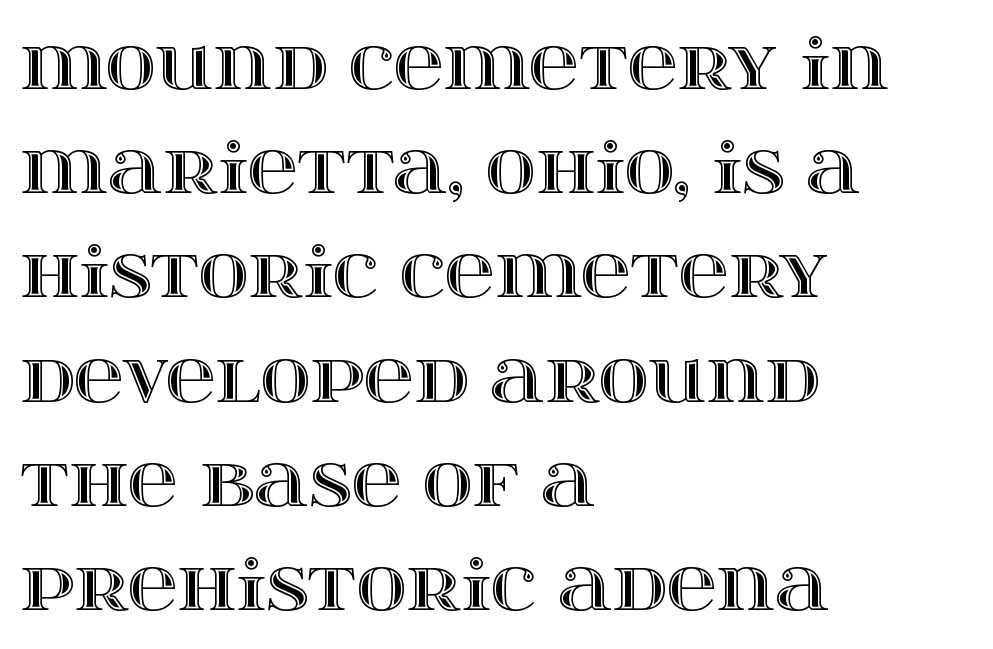
The image shows 69 px wide type, upright; set left-aligned, normal line spacing (1.51x), normal letter spacing, not underlined; a large x-height.
